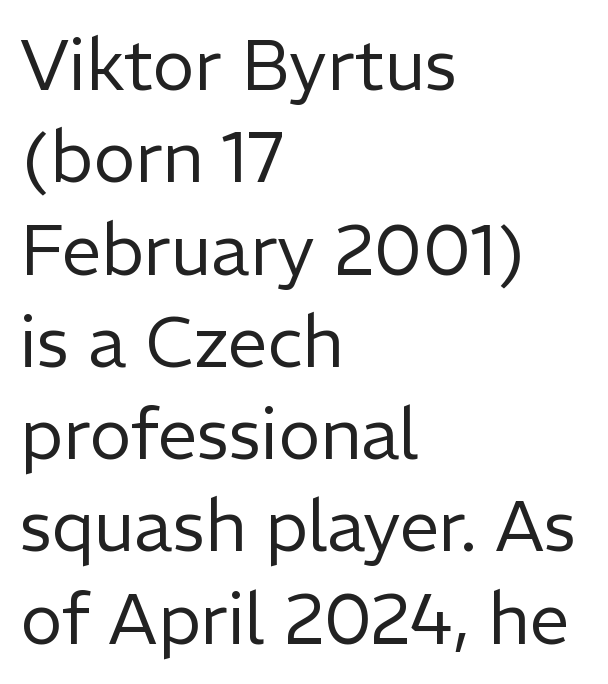
{"serif": "no", "italic": "no", "bold": "no", "weight": "regular", "width": "normal", "stroke_contrast": "low", "x_height": "medium", "monospaced": "no", "underline": "no", "align": "left", "line_spacing": "normal", "line_spacing_ratio": 1.3, "letter_spacing": "normal", "letter_spacing_em": 0.0, "glyph_px": 71}
